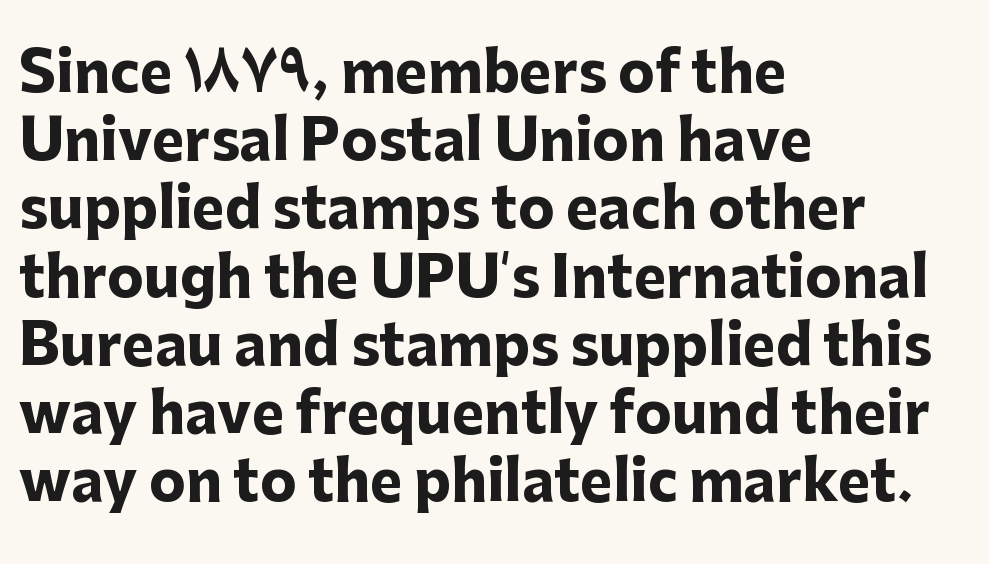
The image shows 55 px heavy sans-serif type, upright; set left-aligned, line spacing 1.24x, normal letter spacing, not underlined; low stroke contrast and a medium x-height.
